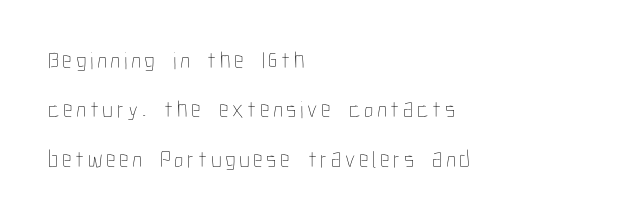
{"italic": "no", "bold": "no", "underline": "no", "align": "left", "line_spacing": "loose", "line_spacing_ratio": 2.06, "glyph_px": 24}
